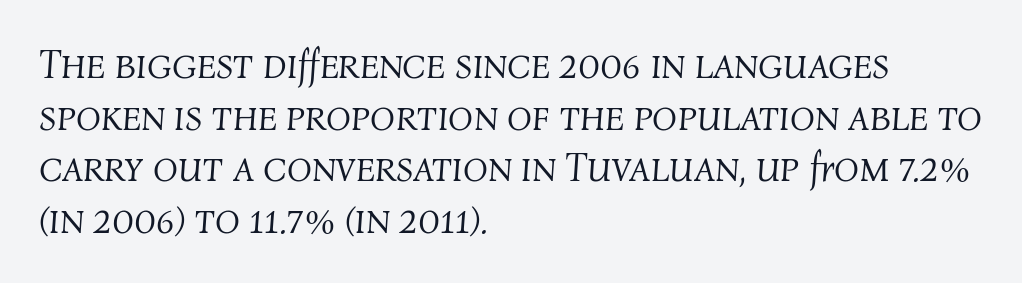
The image shows 41 px light type, italic (leaning right); set left-aligned, normal line spacing (1.26x), normal letter spacing, not underlined; medium stroke contrast and a medium x-height.
